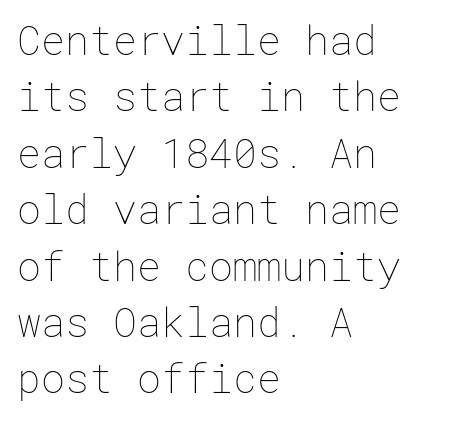
The image shows 40 px thin type, upright; set left-aligned, normal line spacing (1.41x), normal letter spacing, not underlined; low stroke contrast and a medium x-height.
